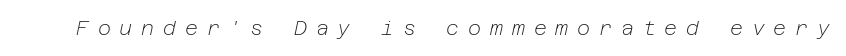
Q: Is the text bold? A: No.
Q: Is the text italic (slanted)? A: Yes, it leans right by about 12 degrees.
Q: Is the text underlined? A: No.
Q: Is the spacing between letters normal or unusually wide? A: Unusually wide.
